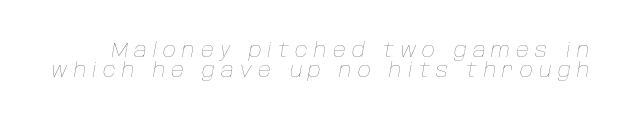
An italicized treatment has been applied to the whole sample. The words here are not underlined. Horizontal bands of white between lines are thin slivers. Caption: expanded tracking, letters set apart. No heavy texture on the line: the type isn't bold.
